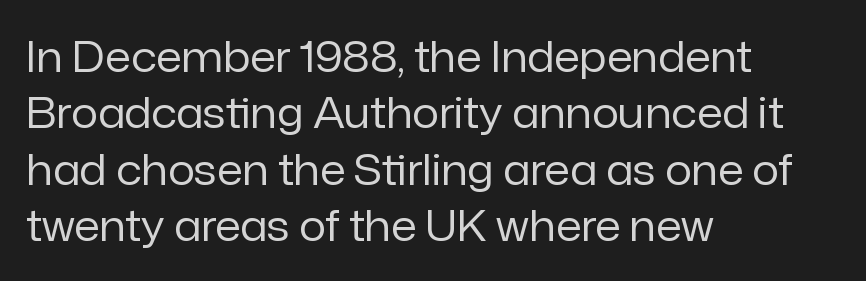
The image shows 42 px regular-weight sans-serif type, upright; set left-aligned, normal line spacing (1.34x), normal letter spacing, not underlined; low stroke contrast and a medium x-height.
